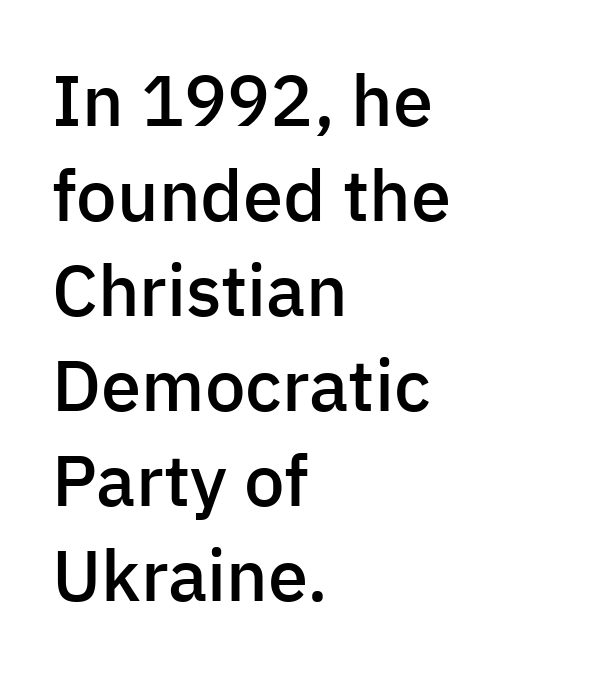
Q: Is the text bold? A: Semi-bold.
Q: Is the text italic (slanted)? A: No, it is upright.
Q: Is the typeface a serif or a sans-serif typeface? A: Sans-serif.
Q: Is the text underlined? A: No.
Q: How is the paragraph aligned? A: Left-aligned.
Q: Is the spacing between letters normal or unusually wide? A: Normal.
Q: Is the spacing between lines tight, normal or loose? A: Normal.
Q: Width (condensed, normal, or wide)? A: Normal.
Q: Stroke contrast? A: Low.
Q: x-height? A: Medium.
Q: Monospaced? A: No.
